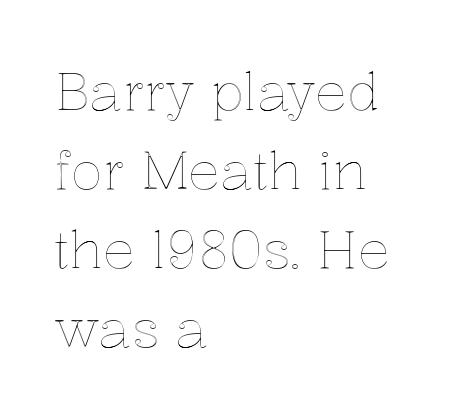
The image shows 53 px text type, upright; set left-aligned, normal line spacing (1.49x), normal letter spacing, not underlined; a medium x-height.
